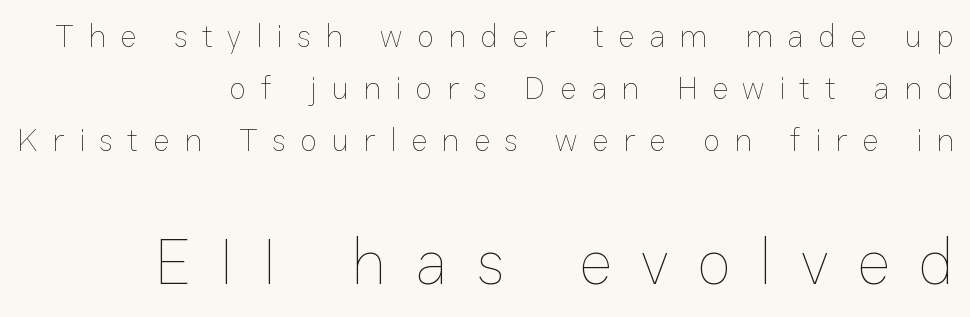
The paragraph has a hard right edge and a soft left edge. Weight class: somewhere from thin through regular. The face used here is proportionally spaced, like ordinary book or web type. Has an underline been added? It has not. Between one letter and the next there's a generous, obvious gap. The lower block of text is set noticeably larger than the block above it.
